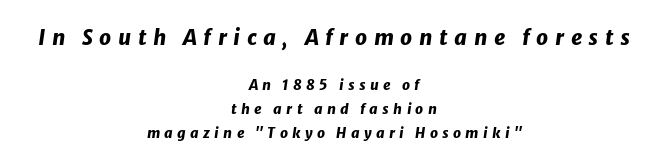
{"italic": "yes", "lean": "right", "slant_degrees": 8, "bold": "yes", "underline": "no", "align": "center", "line_spacing": "normal", "line_spacing_ratio": 1.7, "letter_spacing": "wide", "letter_spacing_em": 0.31, "larger_block": "first", "size_ratio": 1.5, "glyph_px": 21}
